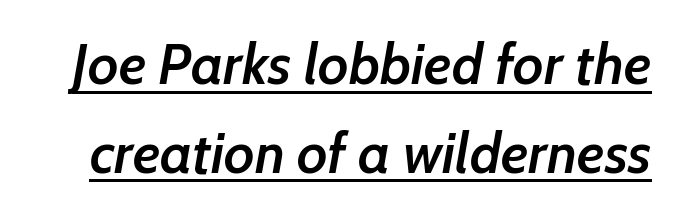
Q: Is the text bold? A: Semi-bold.
Q: Is the text italic (slanted)? A: Yes, it leans right by about 7 degrees.
Q: Is the text underlined? A: Yes.
Q: Is the spacing between letters normal or unusually wide? A: Normal.
Q: Is the spacing between lines tight, normal or loose? A: Normal.
Q: Width (condensed, normal, or wide)? A: Normal.
Q: Stroke contrast? A: Low.
Q: x-height? A: Medium.
Q: Monospaced? A: No.
